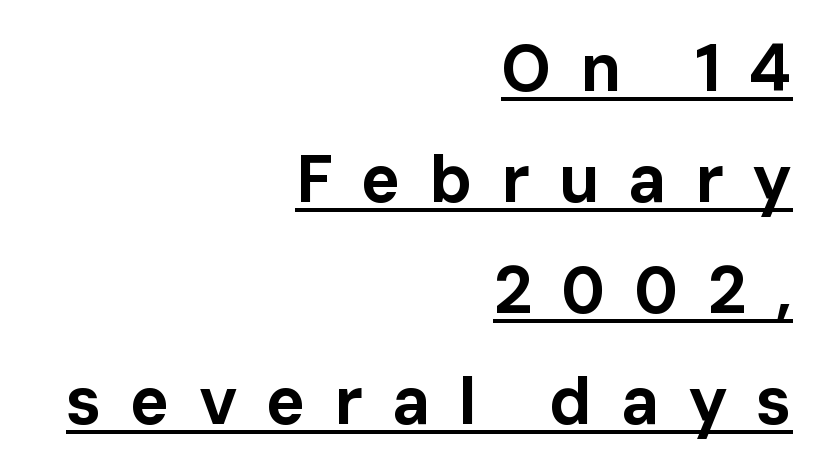
Q: Is the text bold? A: Yes.
Q: Is the text italic (slanted)? A: No, it is upright.
Q: Is the typeface a serif or a sans-serif typeface? A: Sans-serif.
Q: Is the text underlined? A: Yes.
Q: How is the paragraph aligned? A: Right-aligned.
Q: Is the spacing between letters normal or unusually wide? A: Unusually wide.
Q: Is the spacing between lines tight, normal or loose? A: Normal.
Q: Width (condensed, normal, or wide)? A: Normal.
Q: Stroke contrast? A: Low.
Q: x-height? A: Medium.
Q: Monospaced? A: No.
